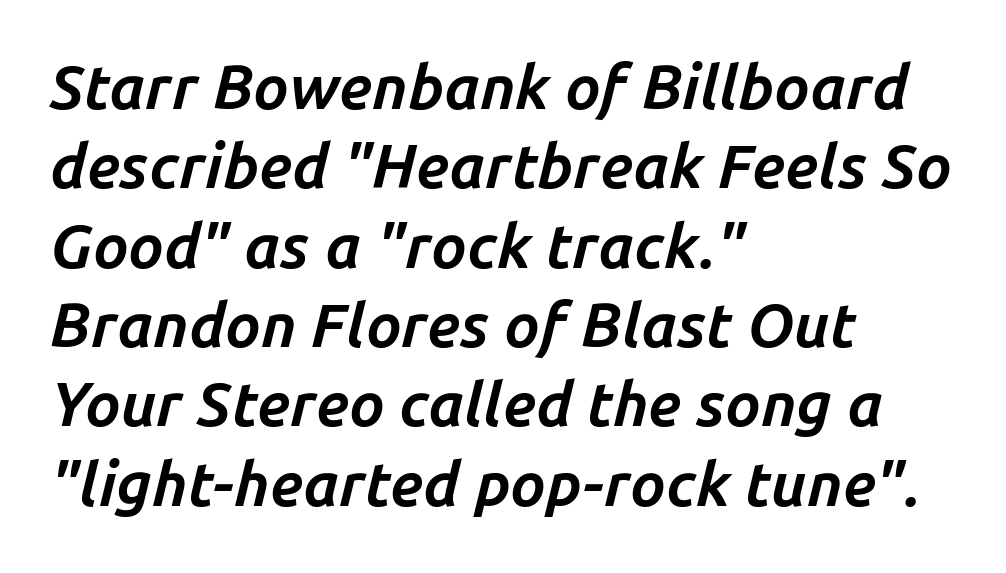
Nobody touched the tracking dial on this one. Horizontal alignment here is leftward, the default for most running prose. The face used here is proportionally spaced, like ordinary book or web type. Is the type bold? Yes — the strokes are clearly thick and heavy. In terms of leading, this rendering sits right in the middle.
